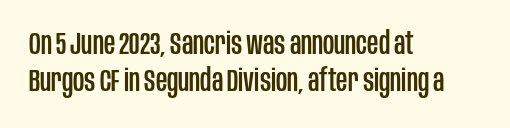
Q: Is the text italic (slanted)? A: No, it is upright.
Q: Is the typeface a serif or a sans-serif typeface? A: Sans-serif.
Q: Is the text underlined? A: No.
Q: How is the paragraph aligned? A: Left-aligned.
Q: Is the spacing between letters normal or unusually wide? A: Normal.
Q: Width (condensed, normal, or wide)? A: Condensed.
Q: Stroke contrast? A: Low.
Q: x-height? A: Large.
Q: Monospaced? A: No.
